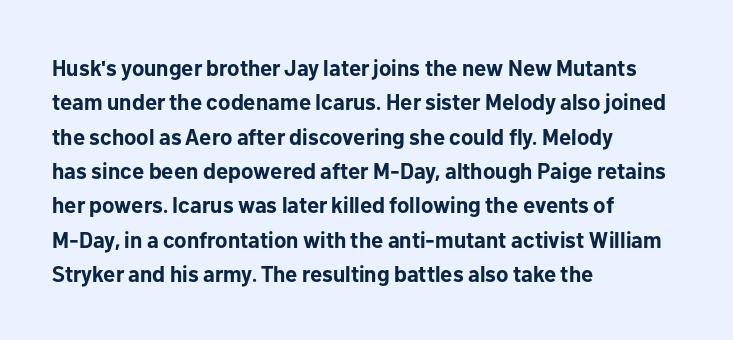
Q: Is the text bold? A: Yes.
Q: Is the text italic (slanted)? A: No, it is upright.
Q: Is the text underlined? A: No.
Q: How is the paragraph aligned? A: Left-aligned.
Q: Is the spacing between letters normal or unusually wide? A: Normal.
Q: Is the spacing between lines tight, normal or loose? A: Normal.
